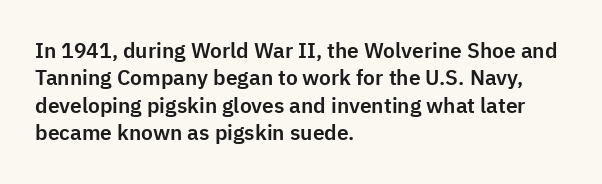
Q: Is the text italic (slanted)? A: No, it is upright.
Q: Is the text underlined? A: No.
Q: How is the paragraph aligned? A: Left-aligned.
Q: Is the spacing between letters normal or unusually wide? A: Normal.
Q: Is the spacing between lines tight, normal or loose? A: Normal.
